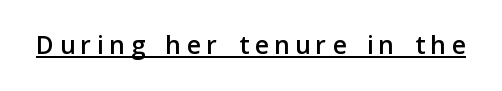
A roman cut, with each character standing at attention. This sample has the flowing, uneven cadence of proportional lettering. Unlike a traditional serif, this face leaves its strokes unadorned. Somebody hit Ctrl+U on this one — the words are underlined.
